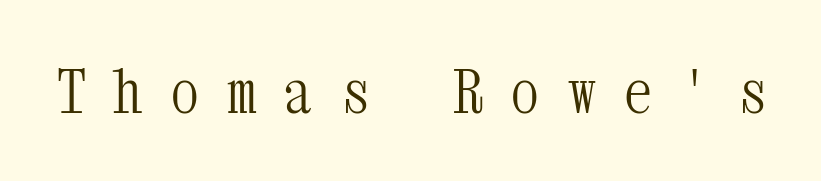
Each word looks stretched out because of the extra space between its letters. On a weight scale, this lands at 450 or below. Every character here occupies the same horizontal width, giving the sample a typewriter-like rhythm. Italic: no, the glyphs are upright roman.
